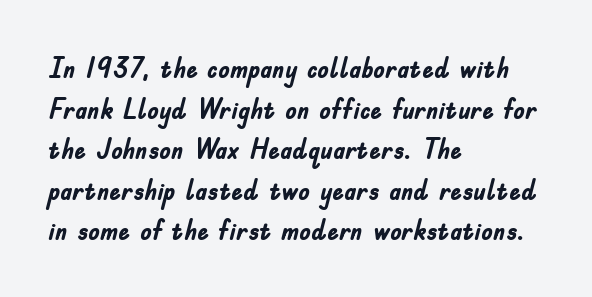
The image shows 29 px semibold, condensed sans-serif type; set left-aligned, normal line spacing (1.4x), normal letter spacing, not underlined; low stroke contrast and a small x-height.
